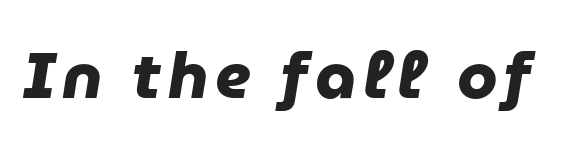
Q: Is the text bold? A: Yes.
Q: Is the typeface a serif or a sans-serif typeface? A: Sans-serif.
Q: Is the text underlined? A: No.
Q: Width (condensed, normal, or wide)? A: Normal.
Q: Stroke contrast? A: Low.
Q: x-height? A: Medium.
Q: Monospaced? A: No.
